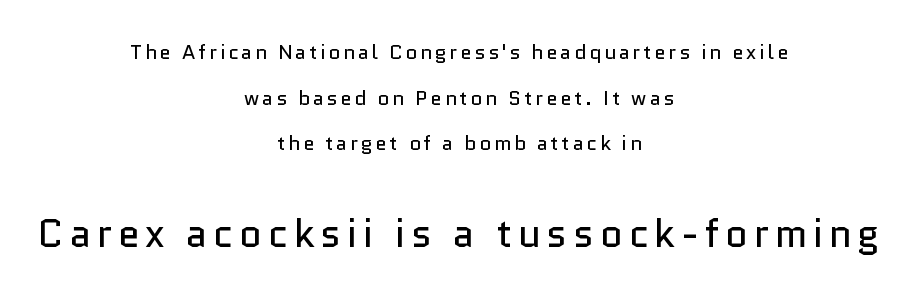
{"serif": "no", "italic": "no", "bold": "no", "weight": "regular", "width": "normal", "stroke_contrast": "low", "x_height": "medium", "monospaced": "no", "underline": "no", "align": "center", "line_spacing": "loose", "line_spacing_ratio": 2.28, "larger_block": "second", "size_ratio": 1.95, "glyph_px": 39}
